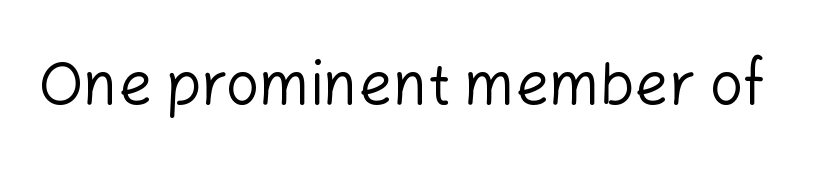
The image shows 59 px regular-weight sans-serif type, upright; set normal letter spacing, not underlined; low stroke contrast and a medium x-height.
